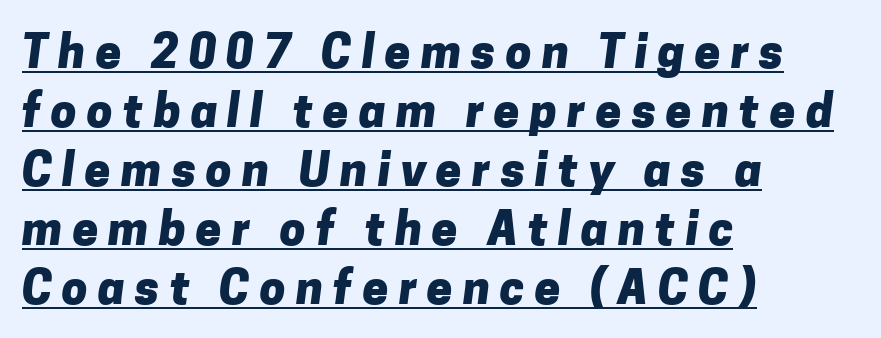
{"serif": "no", "bold": "yes", "weight": "heavy", "width": "normal", "stroke_contrast": "low", "x_height": "medium", "monospaced": "no", "underline": "yes", "align": "left", "line_spacing": "normal", "line_spacing_ratio": 1.28, "letter_spacing": "wide", "letter_spacing_em": 0.22, "glyph_px": 46}
